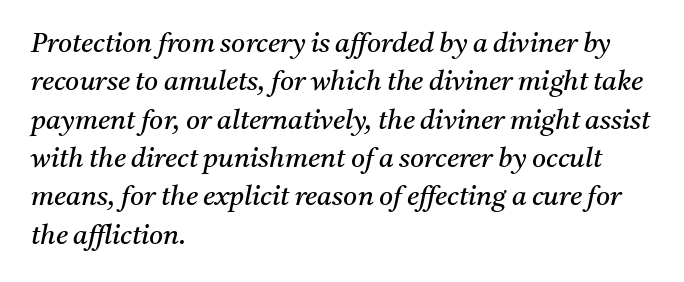
The image shows 27 px text type, italic (leaning right); set left-aligned, normal line spacing (1.42x), normal letter spacing, not underlined.
